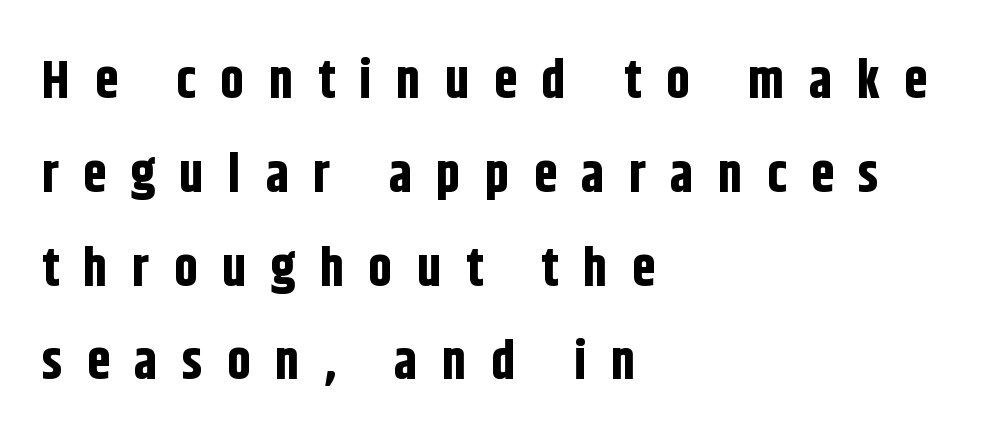
{"serif": "no", "italic": "no", "bold": "yes", "weight": "bold", "width": "condensed", "stroke_contrast": "low", "x_height": "large", "monospaced": "no", "underline": "no", "align": "left", "line_spacing_ratio": 1.77, "letter_spacing": "wide", "letter_spacing_em": 0.46, "glyph_px": 53}
